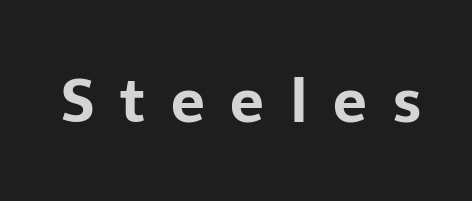
Q: Is the text bold? A: Yes.
Q: Is the text italic (slanted)? A: No, it is upright.
Q: Is the typeface a serif or a sans-serif typeface? A: Sans-serif.
Q: Is the text underlined? A: No.
Q: Is the spacing between letters normal or unusually wide? A: Unusually wide.
Q: Width (condensed, normal, or wide)? A: Normal.
Q: Stroke contrast? A: Low.
Q: x-height? A: Medium.
Q: Monospaced? A: No.
